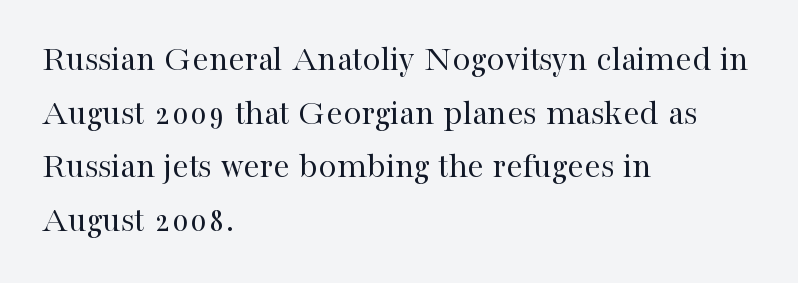
What stands out about the letter spacing? Nothing — it is the standard amount. Each stroke keeps to a modest, everyday thickness or less. Each line starts at the same left margin while the right side varies. Proportional: the letters do not fall into vertical columns. Decoration check: the copy has no underline. The face used here is seriffed, in the tradition of book romans.
